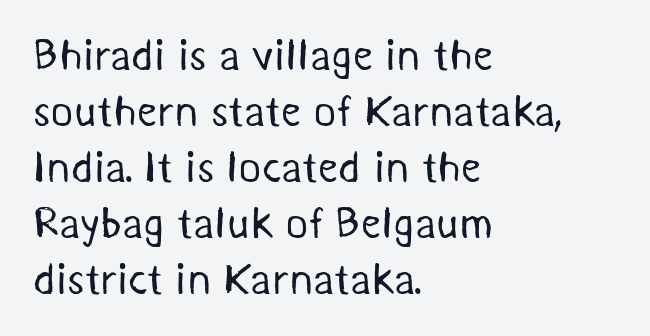
Q: Is the text bold? A: No.
Q: Is the typeface a serif or a sans-serif typeface? A: Sans-serif.
Q: Is the text underlined? A: No.
Q: How is the paragraph aligned? A: Left-aligned.
Q: Is the spacing between letters normal or unusually wide? A: Normal.
Q: Is the spacing between lines tight, normal or loose? A: Normal.
Q: Width (condensed, normal, or wide)? A: Normal.
Q: Stroke contrast? A: Medium.
Q: x-height? A: Medium.
Q: Monospaced? A: No.
